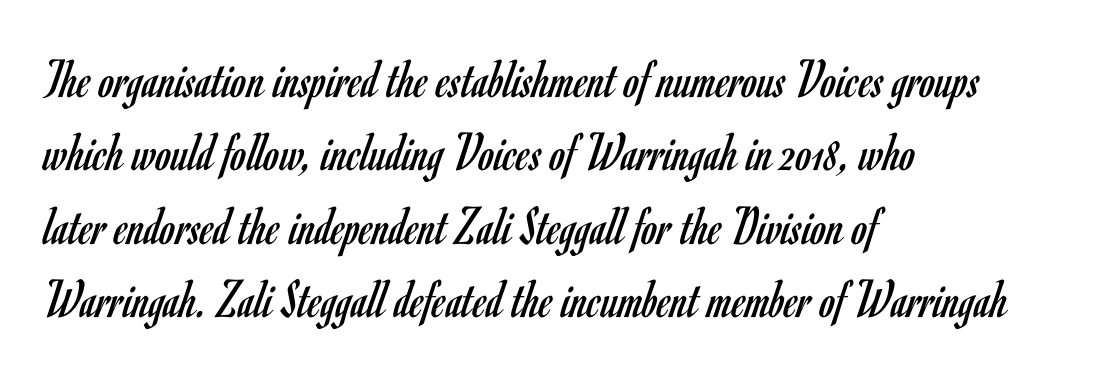
{"serif": "no", "bold": "no", "weight": "regular", "width": "condensed", "stroke_contrast": "low", "x_height": "small", "monospaced": "no", "underline": "no", "align": "left", "line_spacing": "normal", "line_spacing_ratio": 1.31, "letter_spacing": "normal", "letter_spacing_em": 0.0, "glyph_px": 56}
